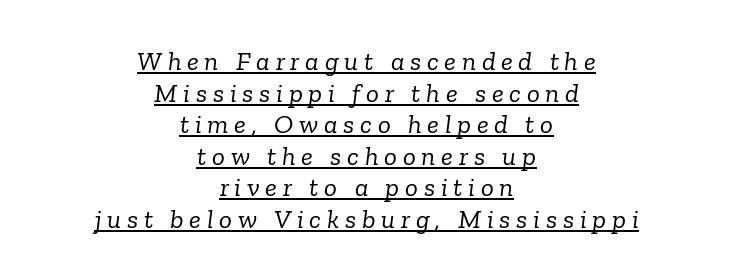
{"italic": "yes", "lean": "right", "slant_degrees": 6, "bold": "no", "underline": "yes", "align": "center", "line_spacing_ratio": 1.17, "letter_spacing": "wide", "letter_spacing_em": 0.21, "glyph_px": 27}
